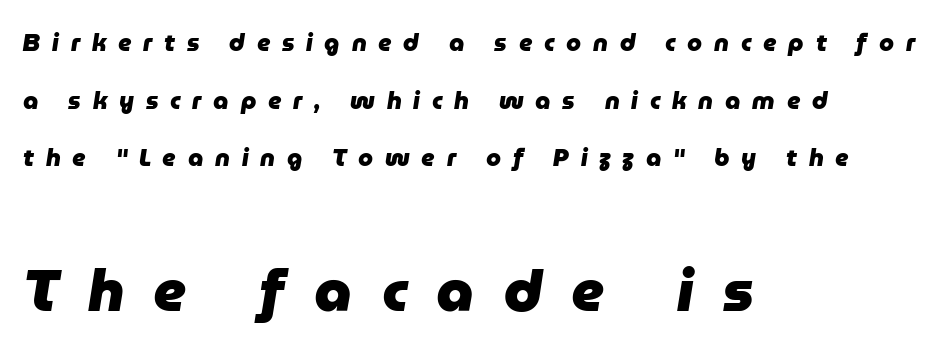
The font is running at its bold setting. Letter spacing: wide. The leading is generous, giving the passage an open texture. The strip under each line holds only bare page.
